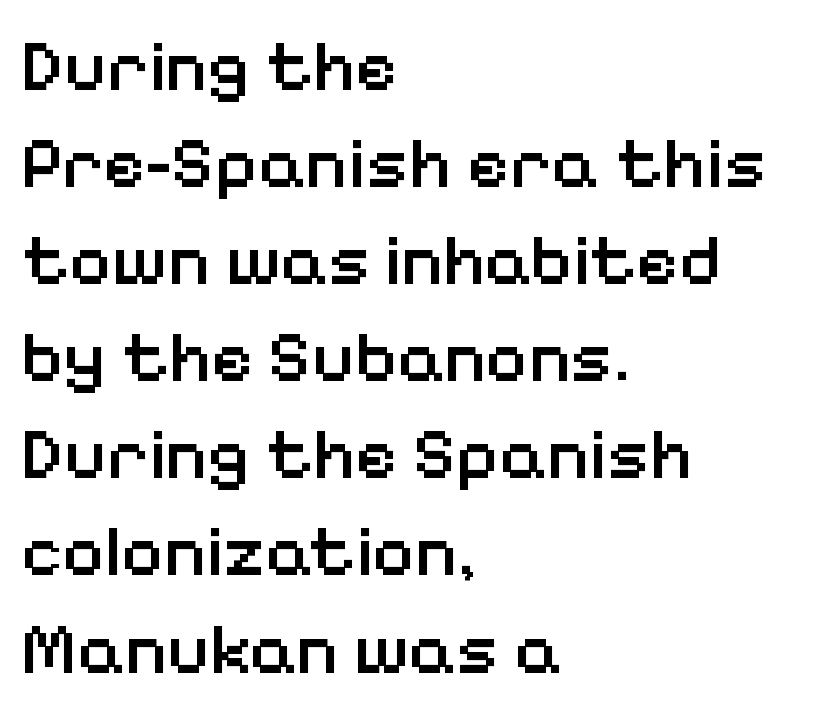
The image shows 73 px semibold sans-serif type, upright; set left-aligned, normal line spacing (1.33x), normal letter spacing, not underlined; low stroke contrast and a medium x-height.
